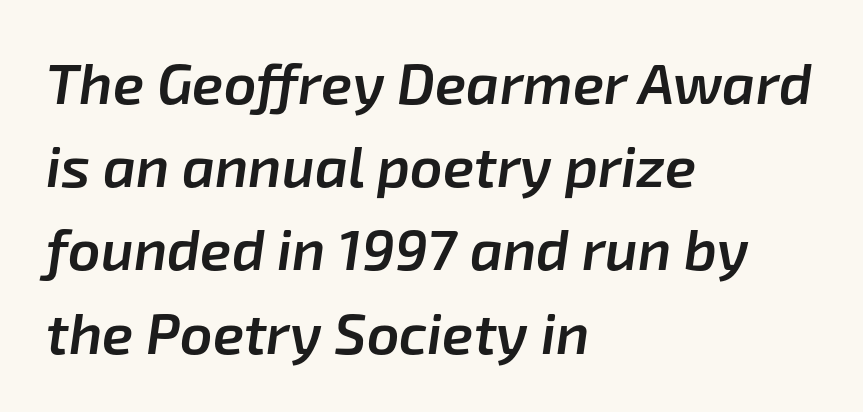
Q: Is the text bold? A: Semi-bold.
Q: Is the text italic (slanted)? A: Yes, it leans right by about 8 degrees.
Q: Is the text underlined? A: No.
Q: How is the paragraph aligned? A: Left-aligned.
Q: Is the spacing between letters normal or unusually wide? A: Normal.
Q: Is the spacing between lines tight, normal or loose? A: Normal.
Q: Width (condensed, normal, or wide)? A: Normal.
Q: Stroke contrast? A: Low.
Q: x-height? A: Medium.
Q: Monospaced? A: No.
